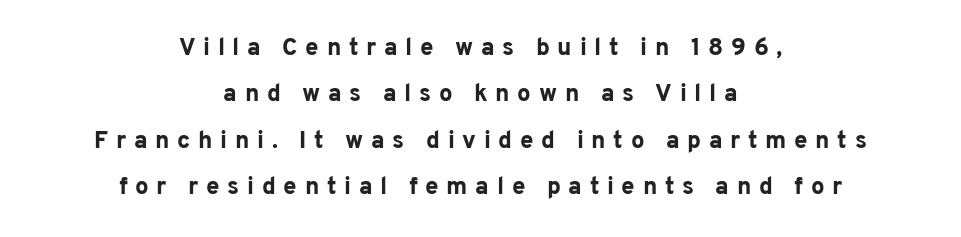
Q: Is the text bold? A: Yes.
Q: Is the text italic (slanted)? A: No, it is upright.
Q: Is the text underlined? A: No.
Q: How is the paragraph aligned? A: Centered.
Q: Is the spacing between letters normal or unusually wide? A: Unusually wide.
Q: Is the spacing between lines tight, normal or loose? A: Loose.
